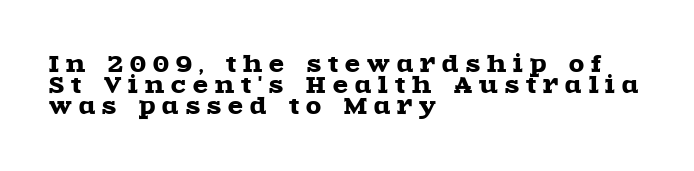
The image shows 22 px text type, upright; set left-aligned, tight line spacing (0.96x), unusually wide letter spacing (+0.32 em), not underlined.
